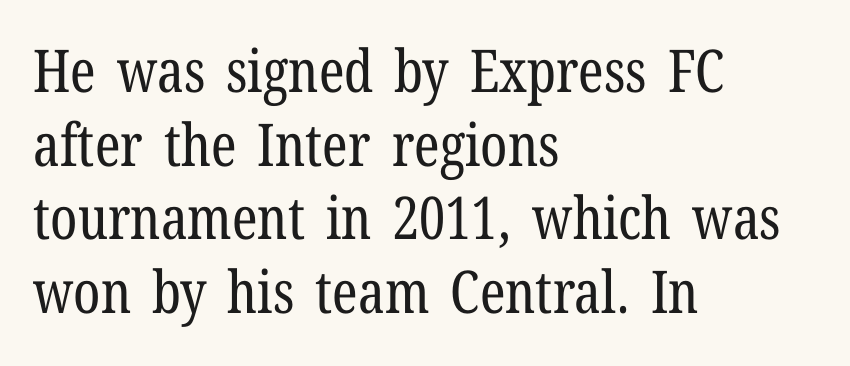
Students, observe: this is what conventionally led text looks like. The face looks like a standard text weight, possibly lighter. Unmarked baselines from the first word to the last. Caption: multi-line text, flush left, ragged right. Does the lettering tilt? It doesn't — this is upright.
